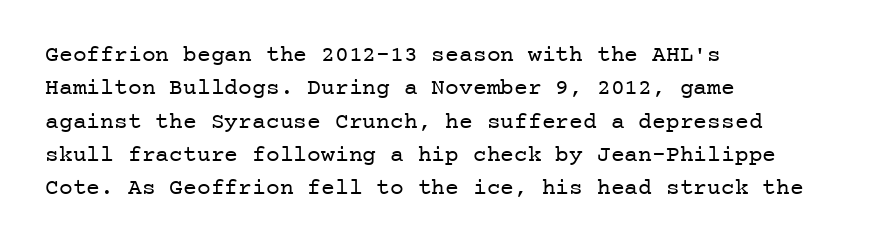
{"italic": "no", "bold": "no", "underline": "no", "align": "left", "line_spacing": "normal", "line_spacing_ratio": 1.45, "letter_spacing": "normal", "letter_spacing_em": 0.0, "glyph_px": 23}
